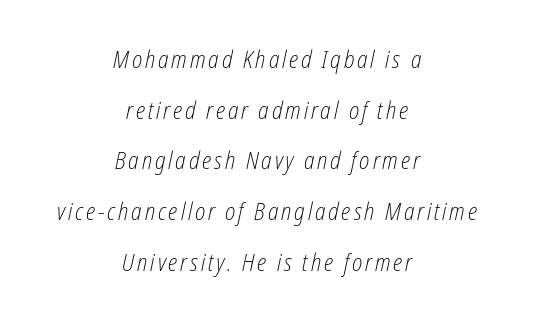
The axis of the letterforms is tilted away from vertical. Clear beneath every line of the passage. On a weight scale, this lands at 450 or below. These lines stack symmetrically, like a column narrowing and widening about its center. Vertical spacing — loose.
